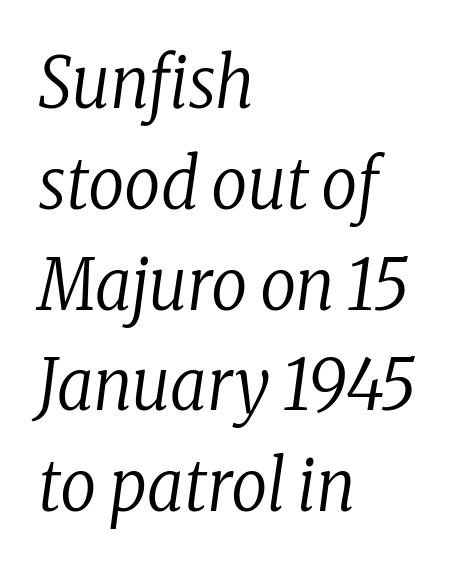
The image shows 71 px regular-weight, condensed serif type, italic (leaning right); set left-aligned, normal line spacing (1.42x), normal letter spacing, not underlined; low stroke contrast and a medium x-height.
